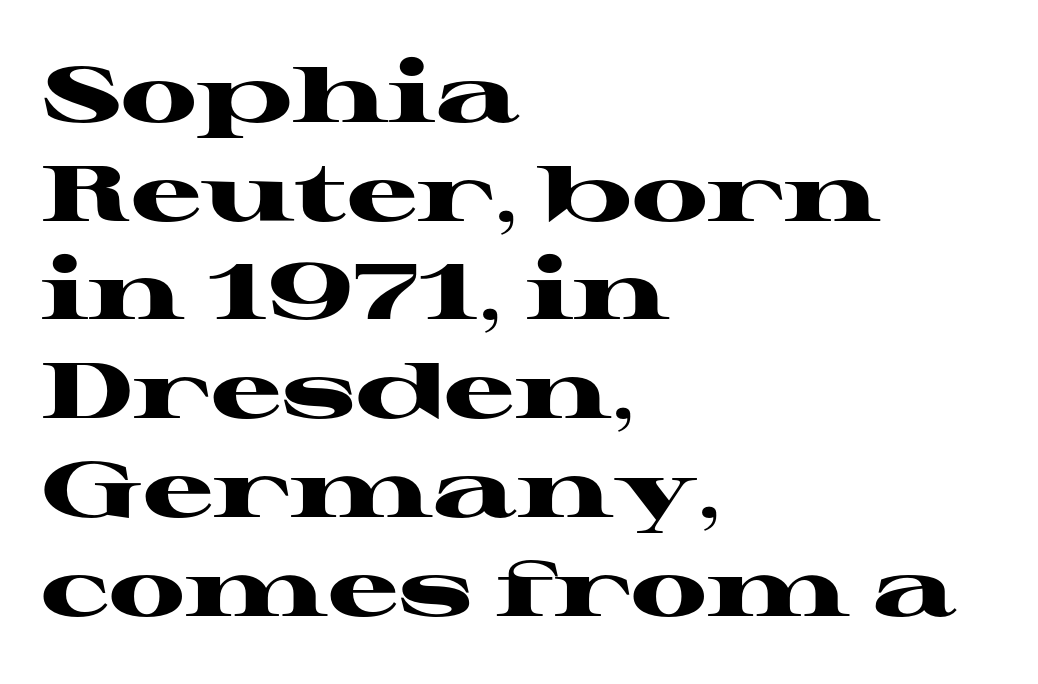
Q: Is the text bold? A: Yes.
Q: Is the text italic (slanted)? A: No, it is upright.
Q: Is the typeface a serif or a sans-serif typeface? A: Serif.
Q: Is the text underlined? A: No.
Q: How is the paragraph aligned? A: Left-aligned.
Q: Is the spacing between letters normal or unusually wide? A: Normal.
Q: Is the spacing between lines tight, normal or loose? A: Normal.
Q: Width (condensed, normal, or wide)? A: Wide.
Q: Stroke contrast? A: High.
Q: x-height? A: Medium.
Q: Monospaced? A: No.
